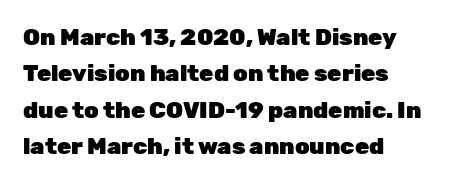
{"italic": "no", "bold": "yes", "underline": "no", "align": "left", "line_spacing": "normal", "line_spacing_ratio": 1.58, "letter_spacing": "normal", "letter_spacing_em": 0.0, "glyph_px": 23}
